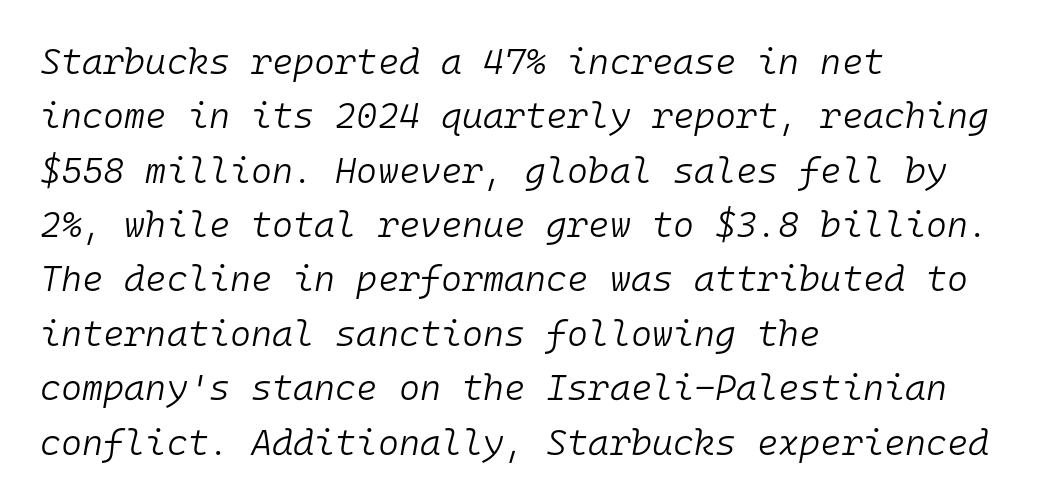
Only glyphs here, with clear space below each row. Here the designer chose a console-style face with uniform glyph widths. Tracking here is standard; glyphs follow each other at the usual distance. How would I describe the line gaps? Plain and ordinary.
